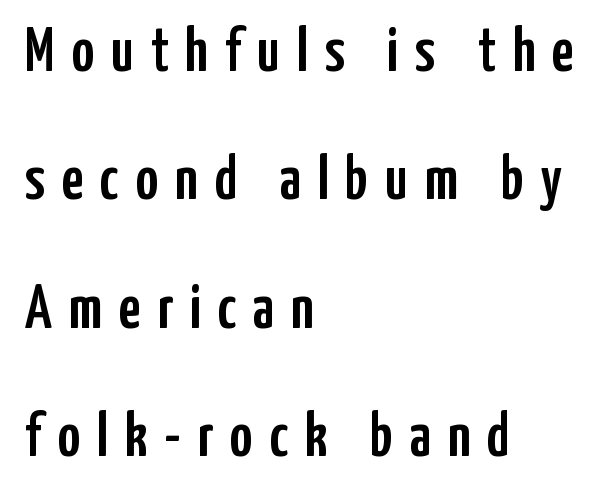
The image shows 62 px condensed sans-serif type, upright; set left-aligned, loose line spacing (2.07x), unusually wide letter spacing (+0.27 em), not underlined; low stroke contrast and a medium x-height.
